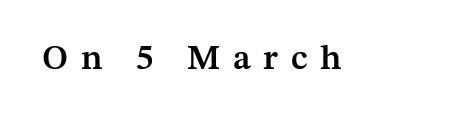
{"serif": "yes", "italic": "no", "bold": "semi", "weight": "semibold", "width": "normal", "stroke_contrast": "medium", "x_height": "medium", "monospaced": "no", "underline": "no", "letter_spacing": "wide", "letter_spacing_em": 0.36, "glyph_px": 35}
